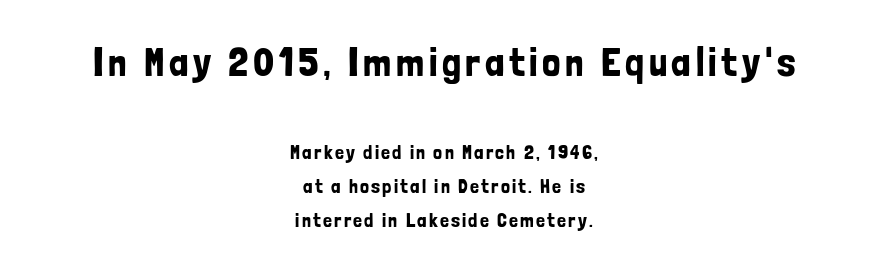
The image shows 41 px condensed sans-serif type, upright; set centered, line spacing 1.71x, not underlined; the first (top) block is 2.05x larger; low stroke contrast and a medium x-height.
